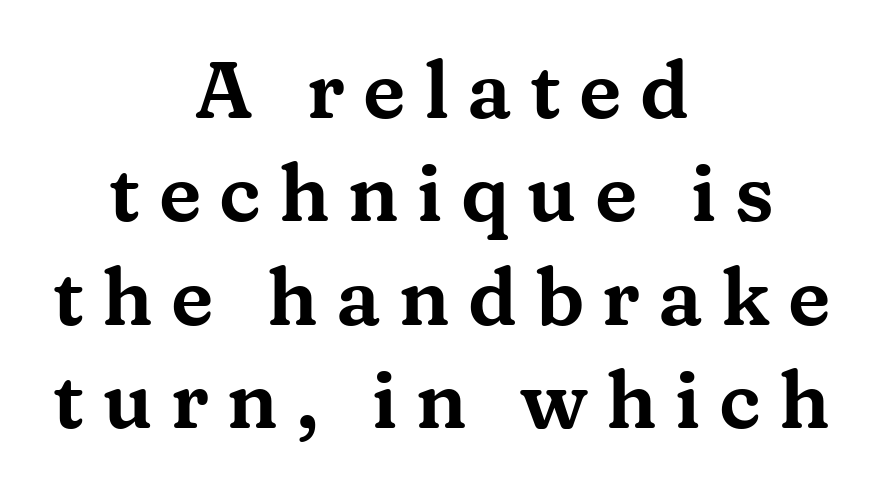
Q: Is the text italic (slanted)? A: No, it is upright.
Q: Is the typeface a serif or a sans-serif typeface? A: Serif.
Q: Is the text underlined? A: No.
Q: How is the paragraph aligned? A: Centered.
Q: Is the spacing between letters normal or unusually wide? A: Unusually wide.
Q: Is the spacing between lines tight, normal or loose? A: Normal.
Q: Width (condensed, normal, or wide)? A: Wide.
Q: Stroke contrast? A: Medium.
Q: x-height? A: Medium.
Q: Monospaced? A: No.
